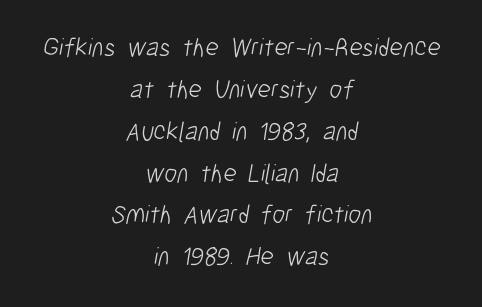
The image shows 26 px text type; set centered, normal line spacing (1.61x), normal letter spacing, not underlined.
